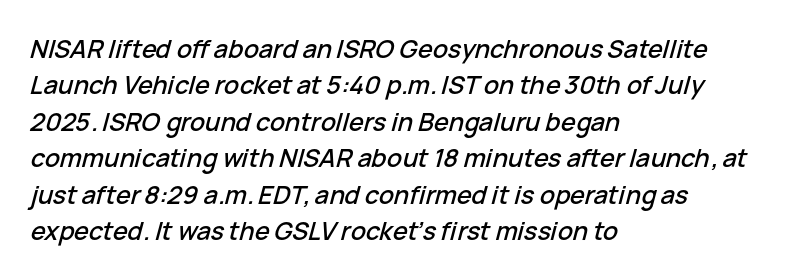
{"italic": "yes", "lean": "right", "slant_degrees": 15, "underline": "no", "align": "left", "line_spacing": "normal", "line_spacing_ratio": 1.46, "letter_spacing": "normal", "letter_spacing_em": 0.0, "glyph_px": 25}
